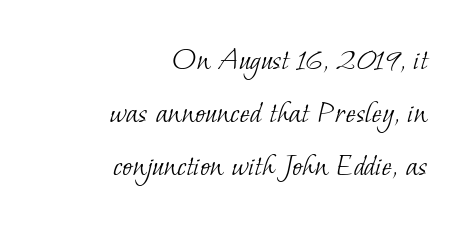
Q: Is the text bold? A: No.
Q: Is the typeface a serif or a sans-serif typeface? A: Serif.
Q: Is the text underlined? A: No.
Q: How is the paragraph aligned? A: Right-aligned.
Q: Is the spacing between letters normal or unusually wide? A: Normal.
Q: Is the spacing between lines tight, normal or loose? A: Normal.
Q: Width (condensed, normal, or wide)? A: Normal.
Q: Stroke contrast? A: Low.
Q: x-height? A: Small.
Q: Monospaced? A: No.
